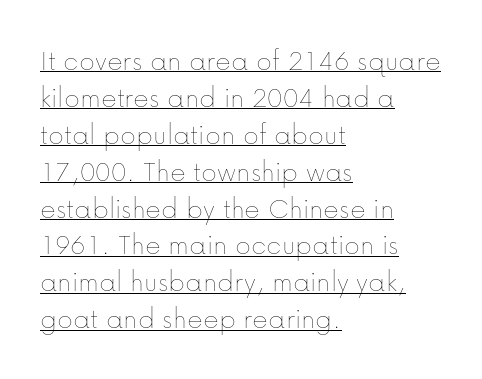
{"italic": "no", "bold": "no", "weight": "thin", "width": "normal", "stroke_contrast": "low", "x_height": "medium", "monospaced": "no", "underline": "yes", "align": "left", "line_spacing_ratio": 1.23, "letter_spacing": "normal", "letter_spacing_em": 0.0, "glyph_px": 30}
